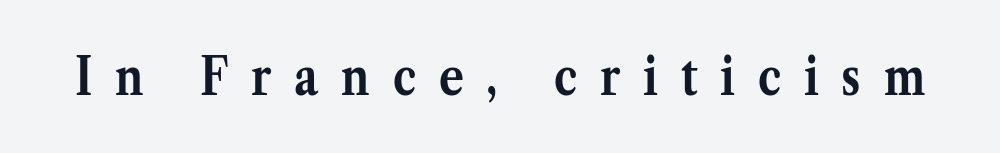
{"serif": "yes", "italic": "no", "bold": "yes", "weight": "semibold", "width": "normal", "stroke_contrast": "medium", "x_height": "medium", "monospaced": "no", "underline": "no", "letter_spacing": "wide", "letter_spacing_em": 0.44, "glyph_px": 52}
